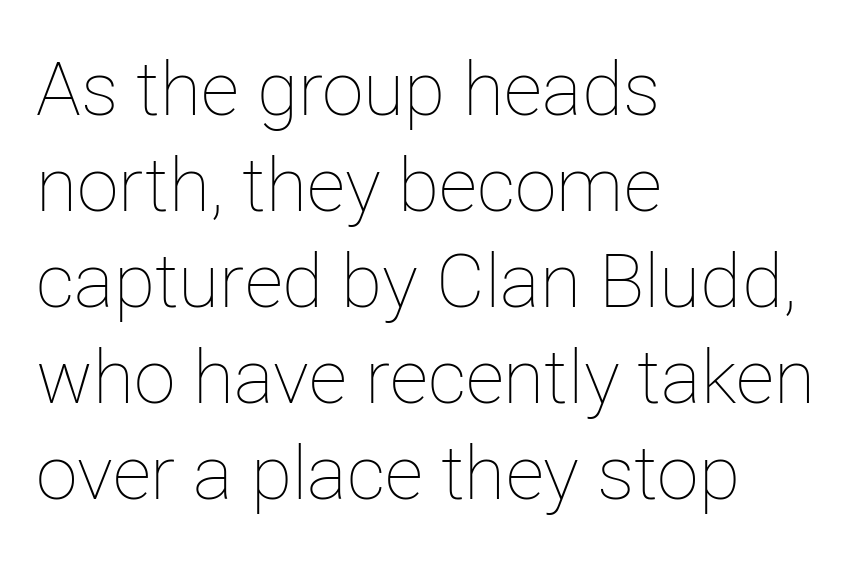
The letters stand upright; this is a roman face. Stroke mass is kept to a normal reading level or below. If you measured baseline to baseline, you'd find a middling distance. Each letter keeps its own natural width here, so spacing adapts to shape.
